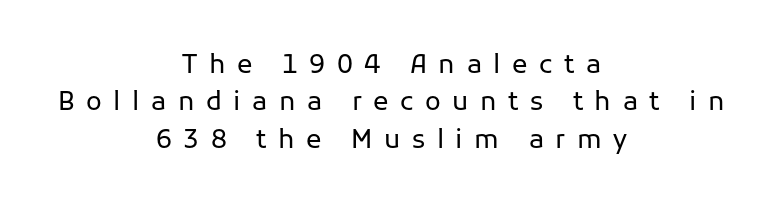
Q: Is the text bold? A: No.
Q: Is the text italic (slanted)? A: No, it is upright.
Q: Is the text underlined? A: No.
Q: How is the paragraph aligned? A: Centered.
Q: Is the spacing between letters normal or unusually wide? A: Unusually wide.
Q: Is the spacing between lines tight, normal or loose? A: Normal.
